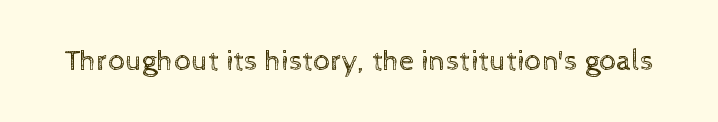
A roman cut, with each character standing at attention. These lines are rendered in a variable-pitch font. The typeface has the unassuming heft of standard copy or less. No word sits above an underline. Words appear dense and cohesive because spacing is normal.
